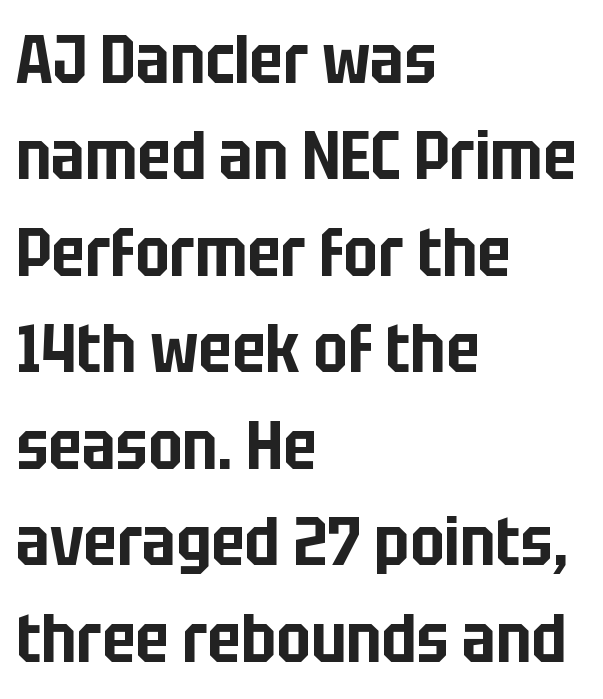
The lines in this sample share a left origin and differ only in where they stop. The rendering keeps characters at their native spacing. Upright lettering throughout. Unmarked baselines from the first word to the last. The rendering uses natural spacing where letterforms have individual widths.
